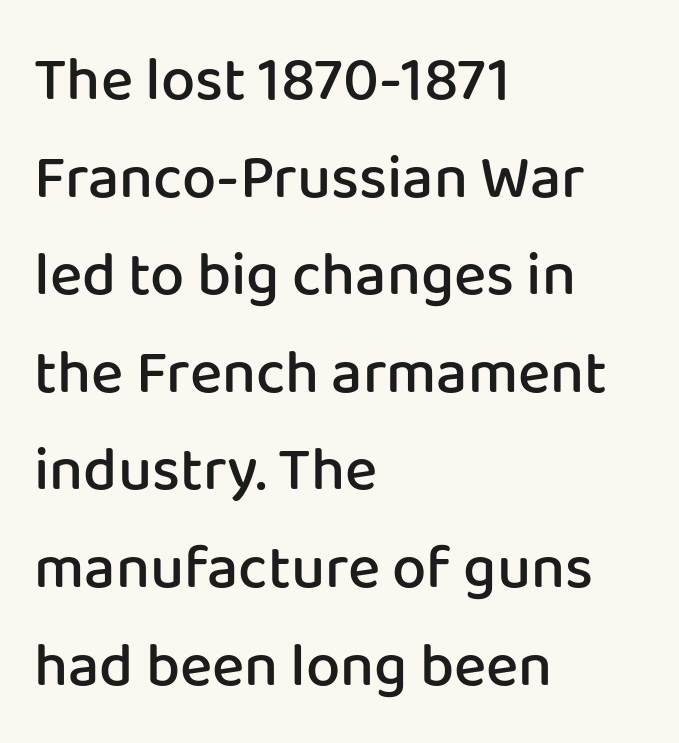
{"serif": "no", "italic": "no", "bold": "semi", "weight": "semibold", "width": "normal", "stroke_contrast": "low", "x_height": "medium", "monospaced": "no", "underline": "no", "align": "left", "line_spacing": "normal", "line_spacing_ratio": 1.6, "letter_spacing": "normal", "letter_spacing_em": 0.0, "glyph_px": 61}
